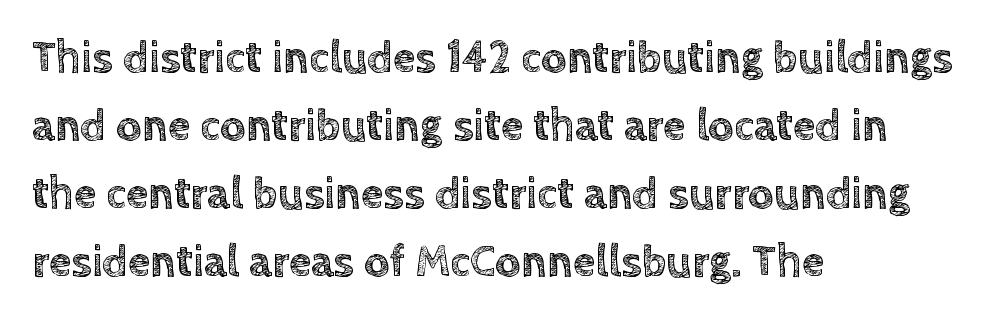
{"italic": "no", "width": "normal", "x_height": "large", "monospaced": "no", "underline": "no", "align": "left", "line_spacing": "normal", "line_spacing_ratio": 1.51, "letter_spacing": "normal", "letter_spacing_em": 0.0, "glyph_px": 45}
